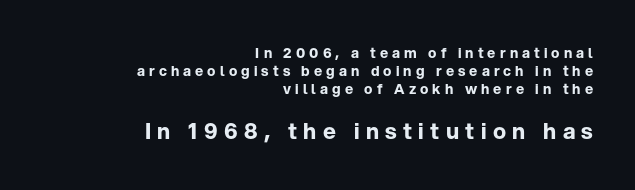
{"italic": "no", "bold": "yes", "underline": "no", "align": "right", "line_spacing": "normal", "line_spacing_ratio": 1.3, "letter_spacing": "wide", "letter_spacing_em": 0.29, "larger_block": "second", "size_ratio": 1.57, "glyph_px": 22}
